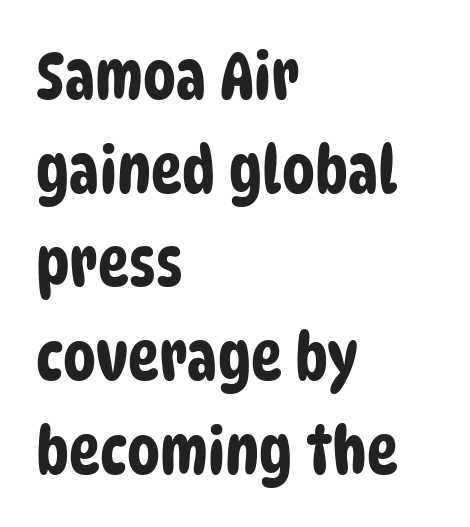
The image shows 66 px condensed sans-serif type; set left-aligned, normal line spacing (1.42x), normal letter spacing, not underlined; low stroke contrast and a large x-height.
